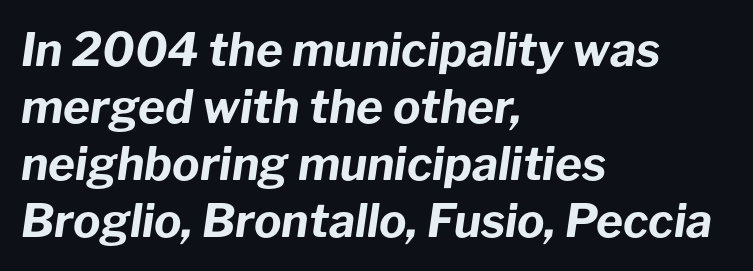
The rendering uses natural spacing where letterforms have individual widths. The tracking reads as untouched default to a designer's eye. These words are printed bold, with thick strokes throughout. This rendering uses left alignment, leaving the right contour irregular. A clean baseline with only descenders dipping below it.
